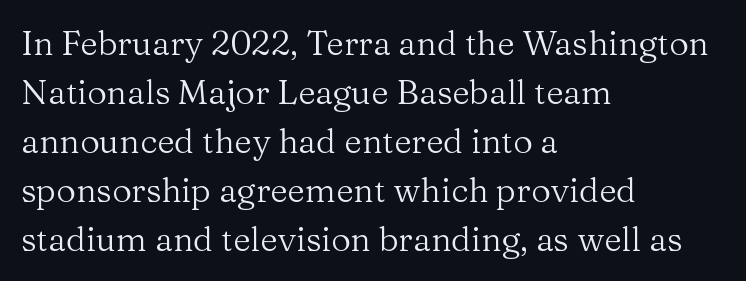
Q: Is the text bold? A: No.
Q: Is the text italic (slanted)? A: No, it is upright.
Q: Is the typeface a serif or a sans-serif typeface? A: Serif.
Q: Is the text underlined? A: No.
Q: How is the paragraph aligned? A: Left-aligned.
Q: Is the spacing between letters normal or unusually wide? A: Normal.
Q: Is the spacing between lines tight, normal or loose? A: Normal.
Q: Width (condensed, normal, or wide)? A: Normal.
Q: Stroke contrast? A: Medium.
Q: x-height? A: Medium.
Q: Monospaced? A: No.
